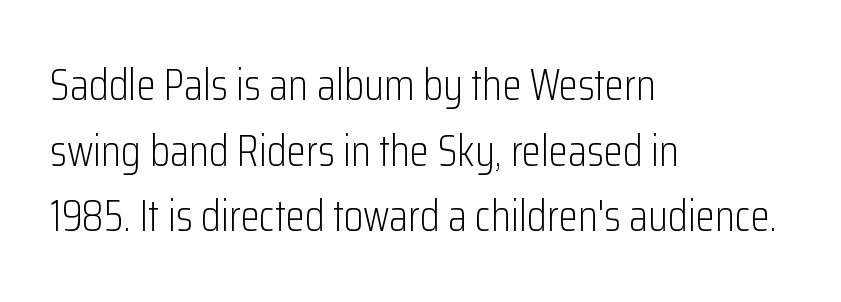
{"serif": "no", "italic": "no", "bold": "no", "weight": "light", "width": "condensed", "stroke_contrast": "low", "x_height": "medium", "monospaced": "no", "underline": "no", "align": "left", "line_spacing": "normal", "line_spacing_ratio": 1.49, "letter_spacing": "normal", "letter_spacing_em": 0.0, "glyph_px": 44}
